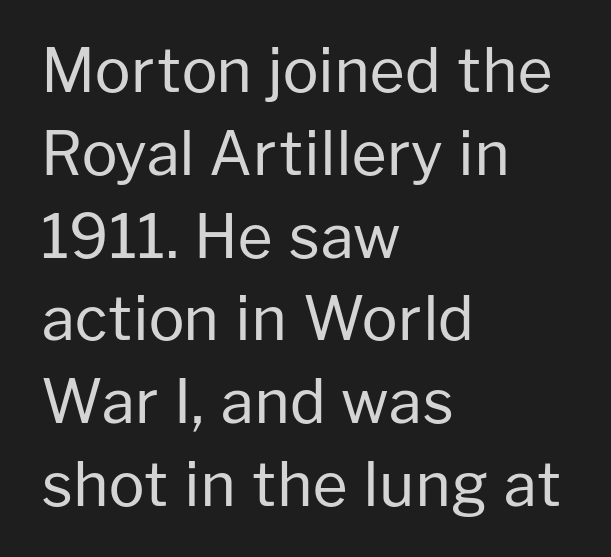
Note the varied advance widths — an 'i' is clearly narrower than an 'm'. Stems here are at most as thick as an everyday book face. The line texture is even and compact thanks to regular tracking. Compared with a centered layout, this one pins lines to the left instead. The passage shown is typeset with a sans-serif family.
